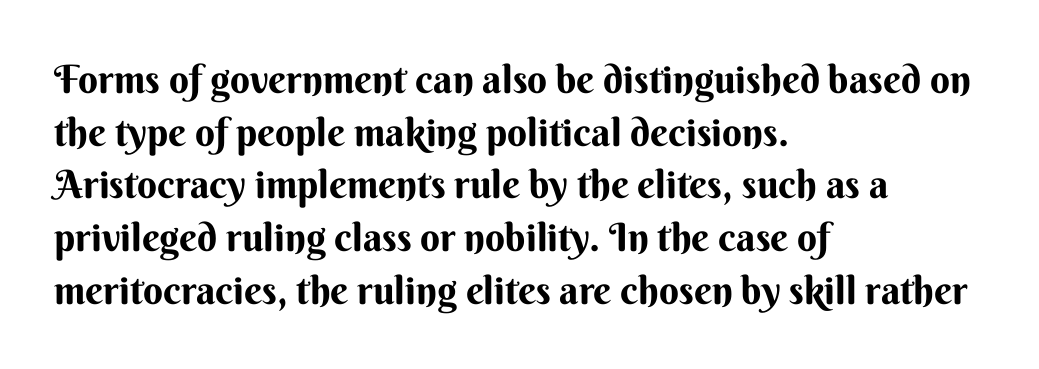
Horizontally, the lines are justified to the leading edge only. As a designer I'd log this as weight 700, bold. Designer's note — italics off, roman on. The passage shown stacks its lines at a standard gap.
